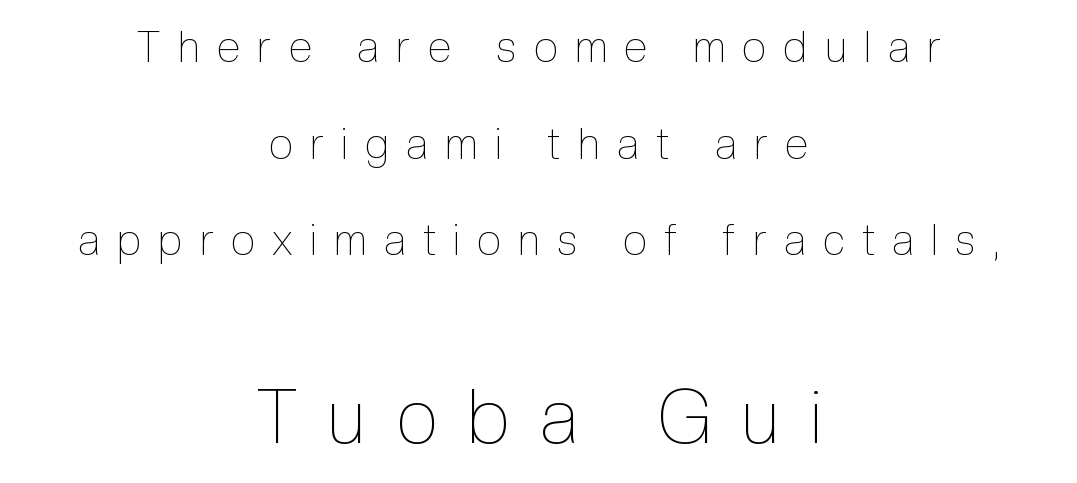
{"italic": "no", "bold": "no", "weight": "thin", "width": "condensed", "x_height": "medium", "monospaced": "no", "underline": "no", "align": "center", "line_spacing": "loose", "line_spacing_ratio": 2.25, "letter_spacing": "wide", "letter_spacing_em": 0.41, "larger_block": "second", "size_ratio": 1.74, "glyph_px": 75}
